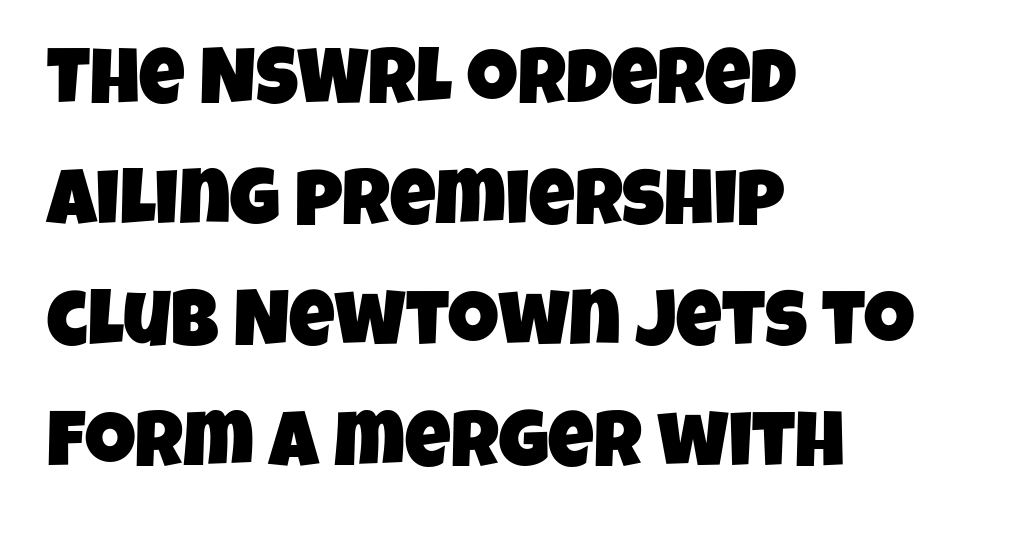
{"serif": "no", "width": "condensed", "stroke_contrast": "low", "x_height": "large", "monospaced": "no", "underline": "no", "align": "left", "line_spacing": "normal", "line_spacing_ratio": 1.53, "letter_spacing": "normal", "letter_spacing_em": 0.0, "glyph_px": 79}
